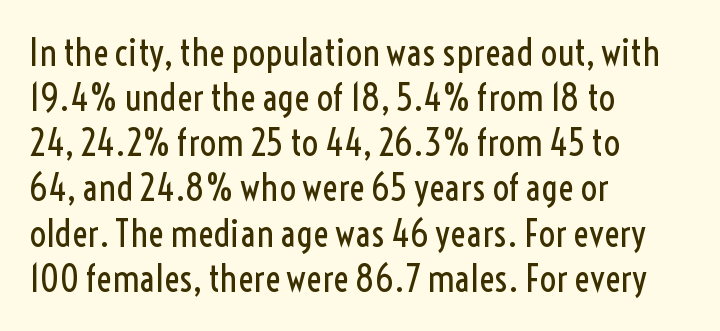
The image shows 37 px regular-weight, condensed sans-serif type, upright; set left-aligned, line spacing 1.22x, normal letter spacing, not underlined; a medium x-height.
